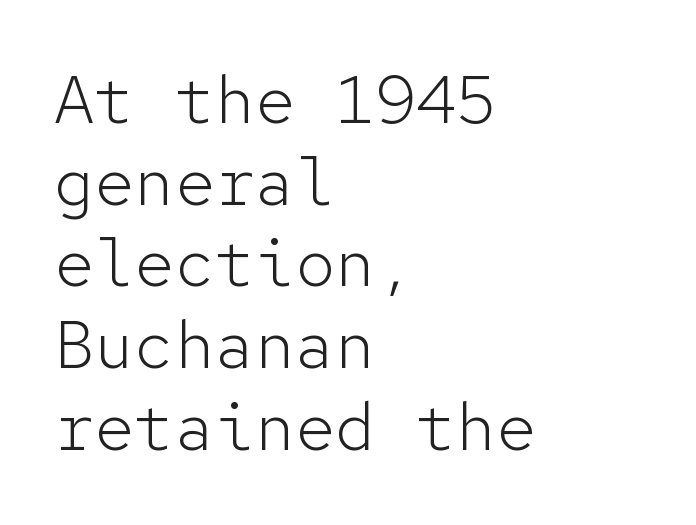
{"serif": "no", "italic": "no", "bold": "no", "weight": "light", "width": "normal", "stroke_contrast": "low", "x_height": "medium", "monospaced": "yes", "underline": "no", "align": "left", "line_spacing_ratio": 1.22, "letter_spacing": "normal", "letter_spacing_em": 0.0, "glyph_px": 67}
